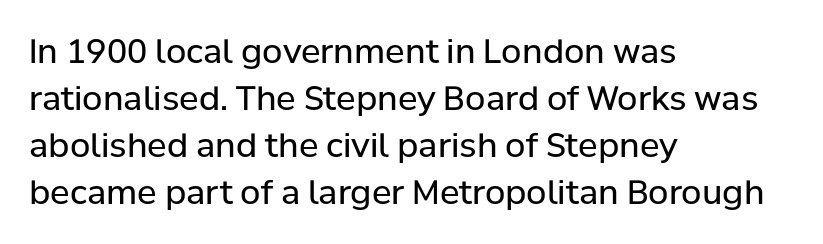
{"serif": "no", "italic": "no", "bold": "no", "weight": "regular", "width": "normal", "stroke_contrast": "low", "x_height": "medium", "monospaced": "no", "underline": "no", "align": "left", "line_spacing": "normal", "line_spacing_ratio": 1.42, "letter_spacing": "normal", "letter_spacing_em": 0.0, "glyph_px": 33}
